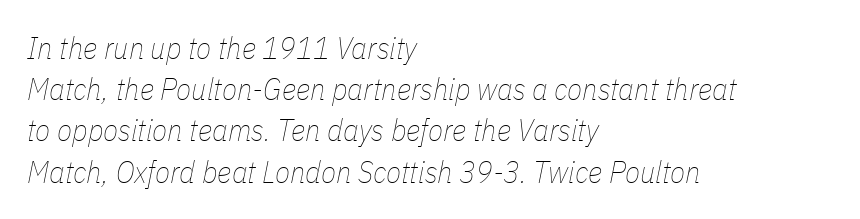
{"italic": "yes", "lean": "right", "slant_degrees": 11, "bold": "no", "weight": "thin", "width": "condensed", "stroke_contrast": "low", "x_height": "medium", "monospaced": "no", "underline": "no", "align": "left", "line_spacing": "normal", "line_spacing_ratio": 1.33, "letter_spacing": "normal", "letter_spacing_em": 0.0, "glyph_px": 31}
